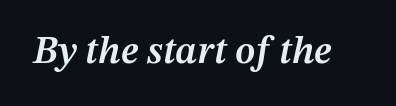
{"italic": "yes", "lean": "right", "slant_degrees": 12, "bold": "semi", "weight": "semibold", "width": "normal", "stroke_contrast": "medium", "x_height": "medium", "monospaced": "no", "underline": "no", "letter_spacing": "normal", "letter_spacing_em": 0.0, "glyph_px": 39}
